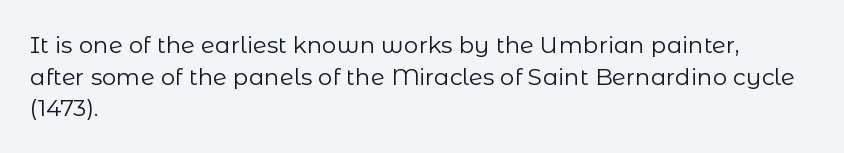
Q: Is the text bold? A: No.
Q: Is the text italic (slanted)? A: No, it is upright.
Q: Is the text underlined? A: No.
Q: How is the paragraph aligned? A: Left-aligned.
Q: Is the spacing between letters normal or unusually wide? A: Normal.
Q: Is the spacing between lines tight, normal or loose? A: Normal.
